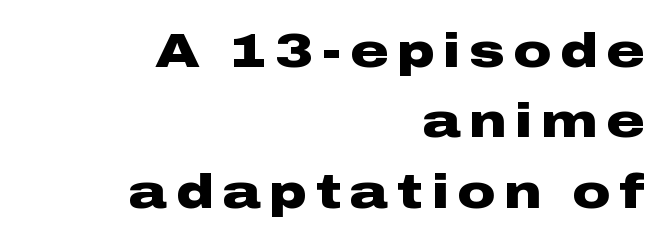
{"serif": "no", "italic": "no", "bold": "yes", "weight": "heavy", "width": "wide", "stroke_contrast": "low", "x_height": "medium", "monospaced": "no", "underline": "no", "align": "right", "line_spacing": "normal", "line_spacing_ratio": 1.5, "glyph_px": 47}
